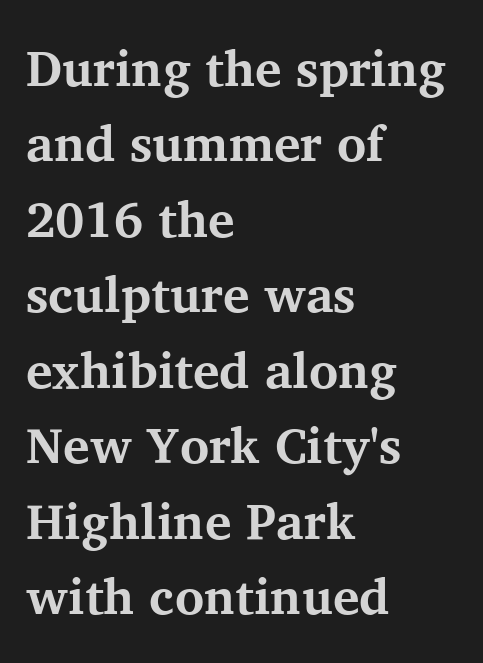
{"serif": "yes", "italic": "no", "bold": "yes", "weight": "bold", "width": "normal", "stroke_contrast": "medium", "x_height": "medium", "monospaced": "no", "underline": "no", "align": "left", "line_spacing": "normal", "line_spacing_ratio": 1.51, "letter_spacing": "normal", "letter_spacing_em": 0.0, "glyph_px": 50}
